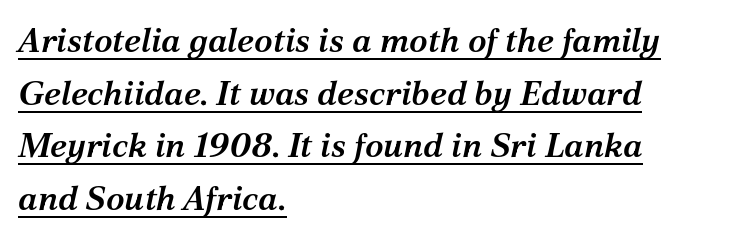
Q: Is the text bold? A: Semi-bold.
Q: Is the text italic (slanted)? A: Yes, it leans right by about 12 degrees.
Q: Is the typeface a serif or a sans-serif typeface? A: Serif.
Q: Is the text underlined? A: Yes.
Q: How is the paragraph aligned? A: Left-aligned.
Q: Is the spacing between letters normal or unusually wide? A: Normal.
Q: Is the spacing between lines tight, normal or loose? A: Normal.
Q: Width (condensed, normal, or wide)? A: Normal.
Q: Stroke contrast? A: Medium.
Q: x-height? A: Medium.
Q: Monospaced? A: No.
